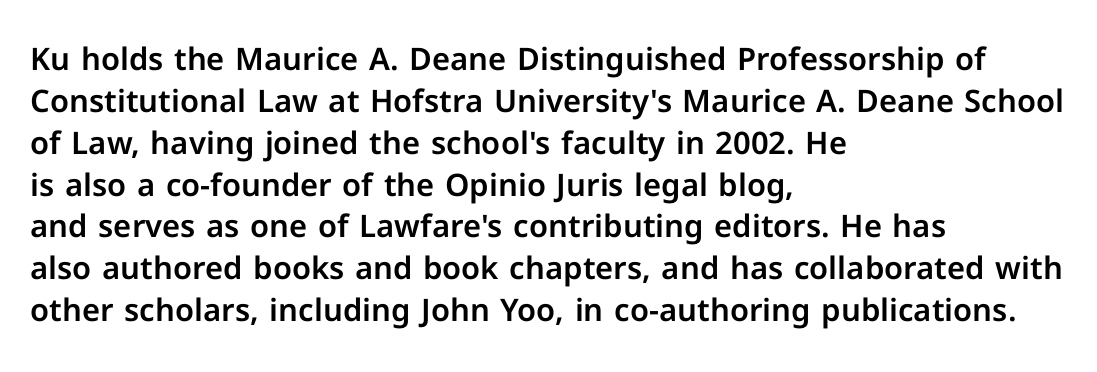
Q: Is the text italic (slanted)? A: No, it is upright.
Q: Is the typeface a serif or a sans-serif typeface? A: Sans-serif.
Q: Is the text underlined? A: No.
Q: How is the paragraph aligned? A: Left-aligned.
Q: Is the spacing between letters normal or unusually wide? A: Normal.
Q: Is the spacing between lines tight, normal or loose? A: Normal.
Q: Width (condensed, normal, or wide)? A: Normal.
Q: Stroke contrast? A: Low.
Q: x-height? A: Medium.
Q: Monospaced? A: No.
